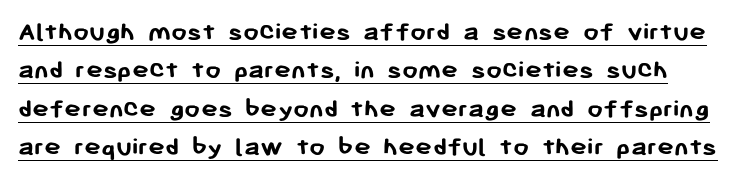
Q: Is the text bold? A: Yes.
Q: Is the text italic (slanted)? A: No, it is upright.
Q: Is the typeface a serif or a sans-serif typeface? A: Sans-serif.
Q: Is the text underlined? A: Yes.
Q: Is the spacing between letters normal or unusually wide? A: Normal.
Q: Is the spacing between lines tight, normal or loose? A: Normal.
Q: Width (condensed, normal, or wide)? A: Normal.
Q: Stroke contrast? A: Low.
Q: x-height? A: Medium.
Q: Monospaced? A: No.
